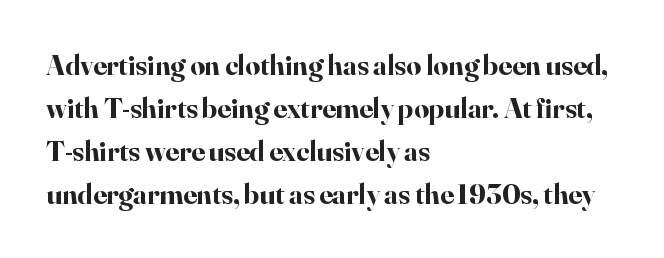
Q: Is the text bold? A: Yes.
Q: Is the text italic (slanted)? A: No, it is upright.
Q: Is the typeface a serif or a sans-serif typeface? A: Serif.
Q: Is the text underlined? A: No.
Q: How is the paragraph aligned? A: Left-aligned.
Q: Is the spacing between letters normal or unusually wide? A: Normal.
Q: Is the spacing between lines tight, normal or loose? A: Normal.
Q: Width (condensed, normal, or wide)? A: Normal.
Q: Stroke contrast? A: High.
Q: x-height? A: Small.
Q: Monospaced? A: No.
